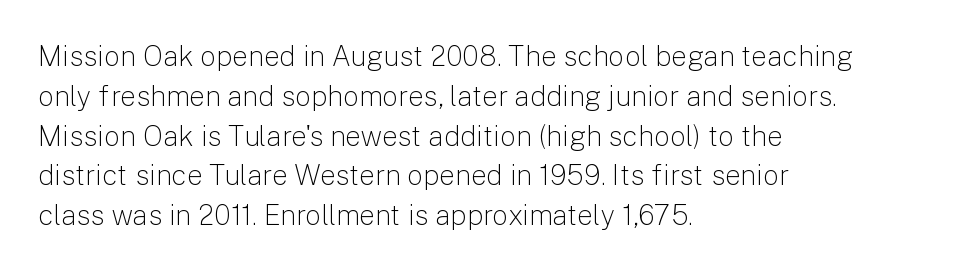
Q: Is the text bold? A: No.
Q: Is the text italic (slanted)? A: No, it is upright.
Q: Is the typeface a serif or a sans-serif typeface? A: Sans-serif.
Q: Is the text underlined? A: No.
Q: How is the paragraph aligned? A: Left-aligned.
Q: Is the spacing between letters normal or unusually wide? A: Normal.
Q: Is the spacing between lines tight, normal or loose? A: Normal.
Q: Width (condensed, normal, or wide)? A: Normal.
Q: Stroke contrast? A: Low.
Q: x-height? A: Medium.
Q: Monospaced? A: No.
